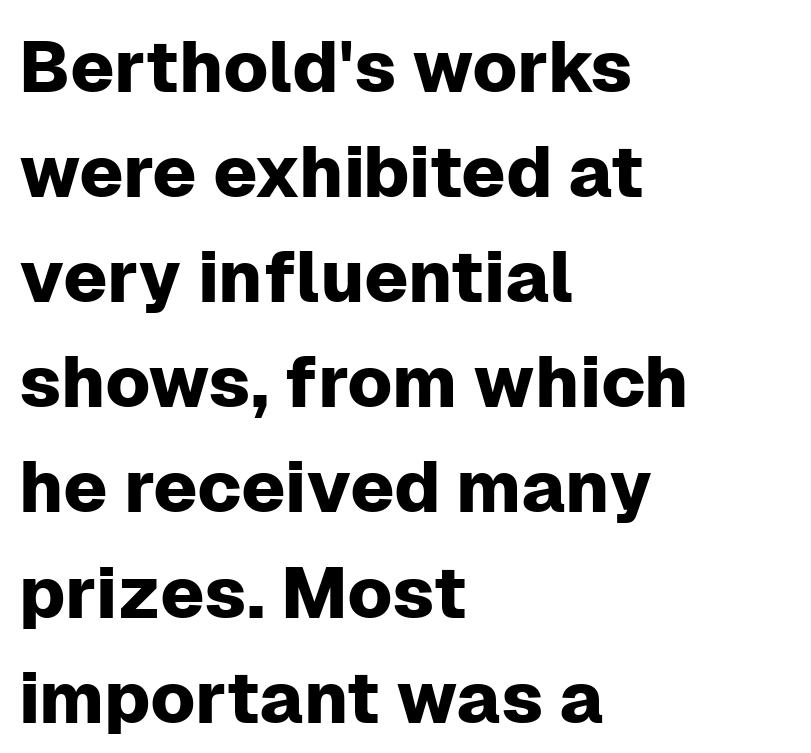
{"serif": "no", "italic": "no", "width": "normal", "stroke_contrast": "low", "x_height": "medium", "monospaced": "no", "underline": "no", "align": "left", "line_spacing": "normal", "line_spacing_ratio": 1.46, "letter_spacing": "normal", "letter_spacing_em": 0.0, "glyph_px": 72}
